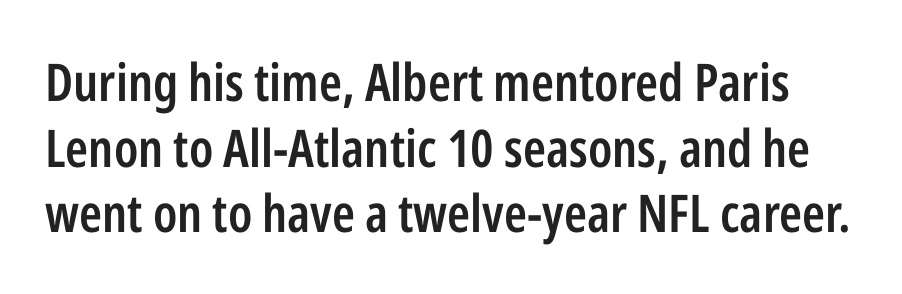
{"serif": "no", "italic": "no", "bold": "semi", "weight": "semibold", "width": "condensed", "stroke_contrast": "low", "x_height": "medium", "monospaced": "no", "underline": "no", "line_spacing": "normal", "line_spacing_ratio": 1.26, "letter_spacing": "normal", "letter_spacing_em": 0.0, "glyph_px": 52}
